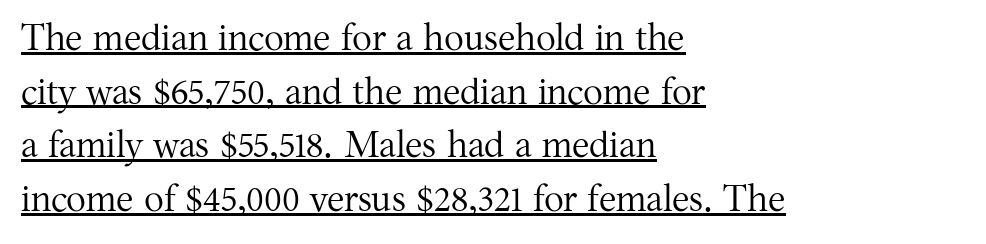
{"serif": "yes", "italic": "no", "bold": "no", "weight": "regular", "width": "normal", "stroke_contrast": "medium", "x_height": "medium", "monospaced": "no", "underline": "yes", "align": "left", "line_spacing": "normal", "line_spacing_ratio": 1.45, "letter_spacing": "normal", "letter_spacing_em": 0.0, "glyph_px": 37}
